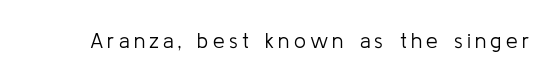
Italic? Not at all — the glyphs are vertical. The zone under the glyphs is completely vacant. Letter spacing: wide. Nothing heavy about these letters — not bold at all.
